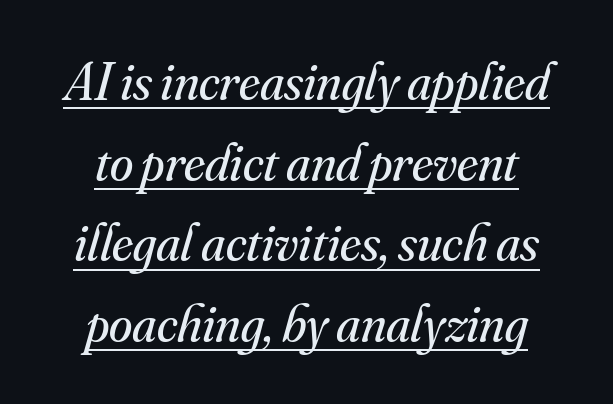
The rendering uses the underline text-decoration. A typesetter would call this proportional, since set widths differ per character. A quiet, ordinary-to-light weight characterises the typeface. Font category for this specimen: serif. Line spacing here is normal.
